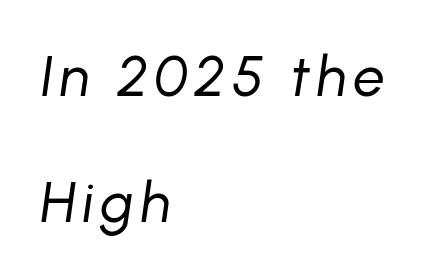
{"italic": "yes", "lean": "right", "slant_degrees": 8, "bold": "no", "weight": "regular", "width": "normal", "stroke_contrast": "low", "x_height": "medium", "monospaced": "no", "underline": "no", "align": "left", "line_spacing": "loose", "line_spacing_ratio": 2.25, "glyph_px": 56}
